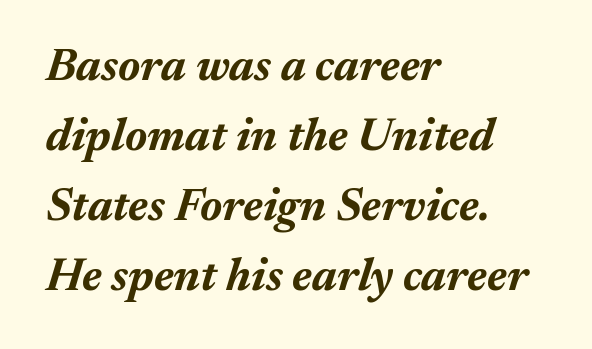
{"italic": "yes", "lean": "right", "slant_degrees": 17, "bold": "yes", "weight": "bold", "width": "normal", "stroke_contrast": "medium", "x_height": "medium", "monospaced": "no", "underline": "no", "align": "left", "line_spacing": "normal", "line_spacing_ratio": 1.52, "letter_spacing": "normal", "letter_spacing_em": 0.0, "glyph_px": 46}
